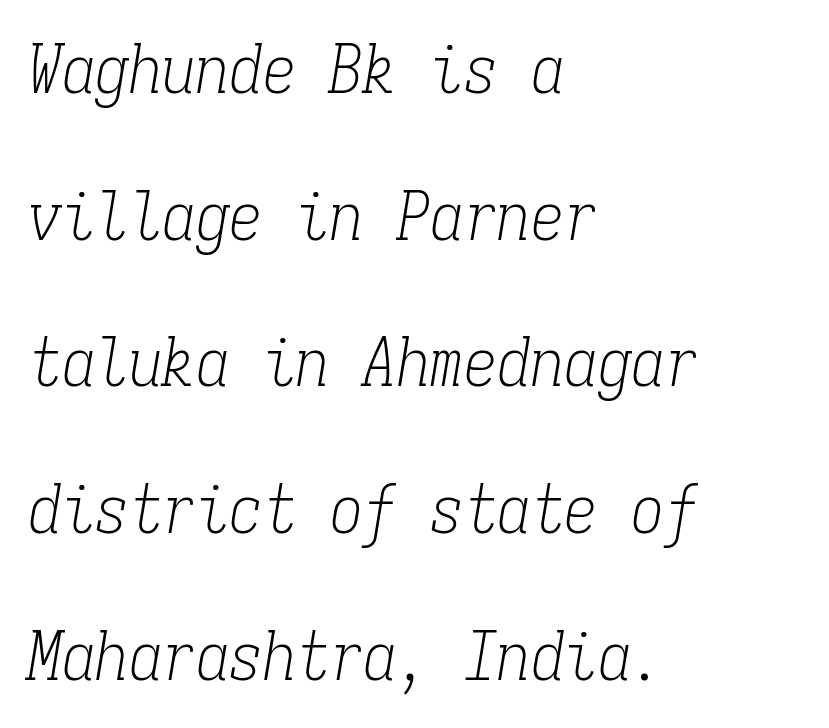
Q: Is the text bold? A: No.
Q: Is the text italic (slanted)? A: Yes, it leans right by about 9 degrees.
Q: Is the typeface a serif or a sans-serif typeface? A: Serif.
Q: Is the text underlined? A: No.
Q: How is the paragraph aligned? A: Left-aligned.
Q: Is the spacing between letters normal or unusually wide? A: Normal.
Q: Is the spacing between lines tight, normal or loose? A: Loose.
Q: Width (condensed, normal, or wide)? A: Condensed.
Q: Stroke contrast? A: Low.
Q: x-height? A: Medium.
Q: Monospaced? A: Yes.
